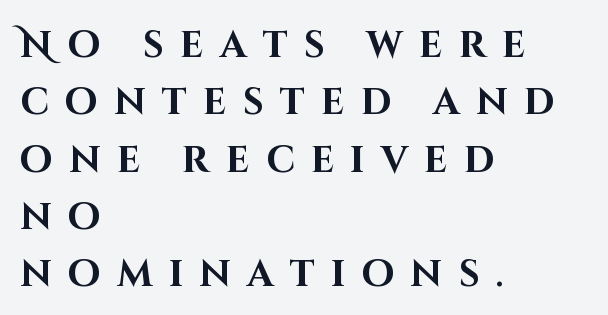
Q: Is the text bold? A: Yes.
Q: Is the text italic (slanted)? A: No, it is upright.
Q: Is the typeface a serif or a sans-serif typeface? A: Sans-serif.
Q: Is the text underlined? A: No.
Q: How is the paragraph aligned? A: Left-aligned.
Q: Is the spacing between letters normal or unusually wide? A: Unusually wide.
Q: Is the spacing between lines tight, normal or loose? A: Normal.
Q: Width (condensed, normal, or wide)? A: Normal.
Q: Stroke contrast? A: High.
Q: x-height? A: Large.
Q: Monospaced? A: No.
